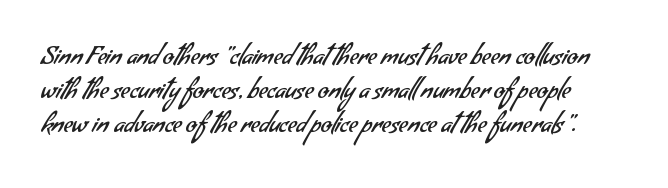
{"bold": "no", "underline": "no", "line_spacing": "normal", "line_spacing_ratio": 1.36, "letter_spacing": "normal", "letter_spacing_em": 0.0, "glyph_px": 25}
